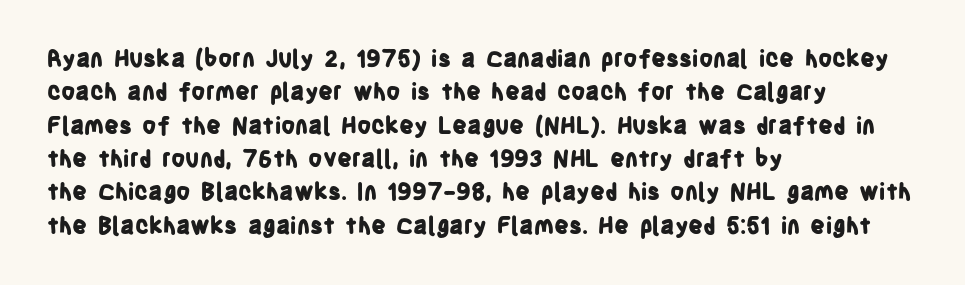
{"italic": "no", "bold": "yes", "underline": "no", "align": "left", "line_spacing": "normal", "line_spacing_ratio": 1.45, "letter_spacing": "normal", "letter_spacing_em": 0.0, "glyph_px": 23}
